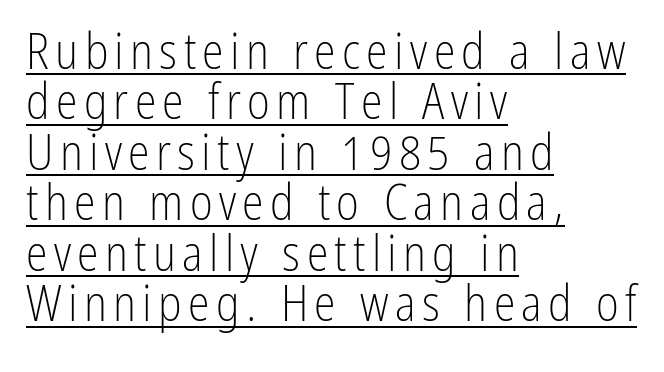
The image shows 49 px light, condensed sans-serif type, upright; set left-aligned, tight line spacing (1.03x), underlined; low stroke contrast and a medium x-height.
